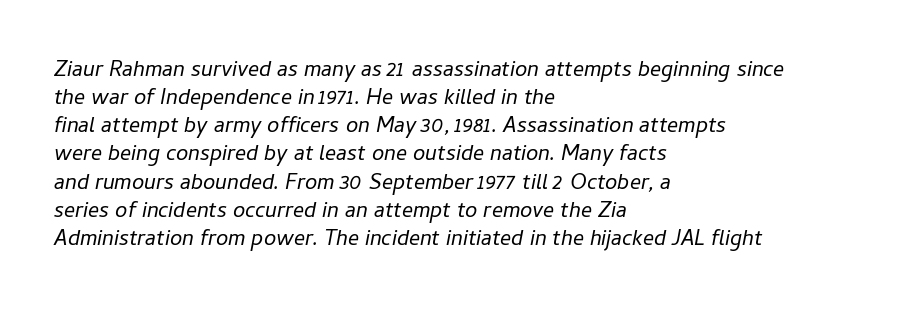
The whole block is typeset with a tilt. Glance below the letters and you will spot only blank space. Short note: letters normally spaced. Summary of vertical rhythm: regular, with standard interline spacing. Stems here are at most as thick as an everyday book face. The paragraph shown leans on its left margin.
